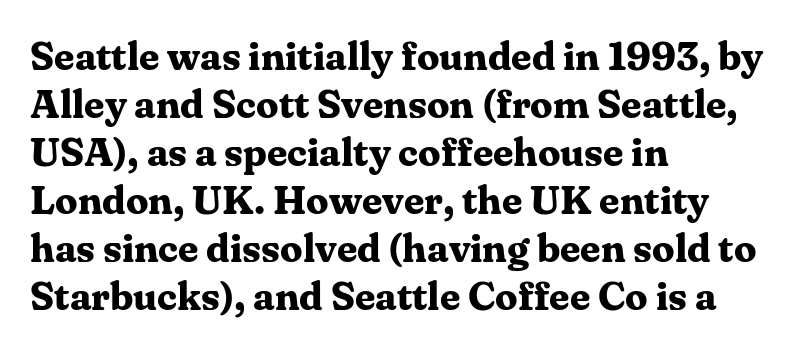
{"serif": "yes", "italic": "no", "bold": "yes", "weight": "bold", "width": "normal", "stroke_contrast": "medium", "x_height": "medium", "monospaced": "no", "underline": "no", "align": "left", "line_spacing_ratio": 1.2, "letter_spacing": "normal", "letter_spacing_em": 0.0, "glyph_px": 40}
